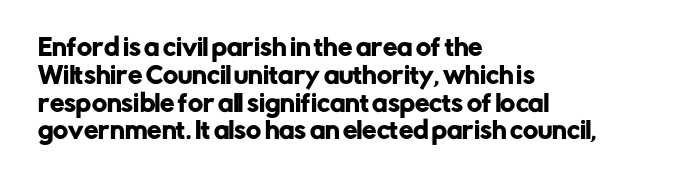
Q: Is the text italic (slanted)? A: No, it is upright.
Q: Is the text underlined? A: No.
Q: How is the paragraph aligned? A: Left-aligned.
Q: Is the spacing between letters normal or unusually wide? A: Normal.
